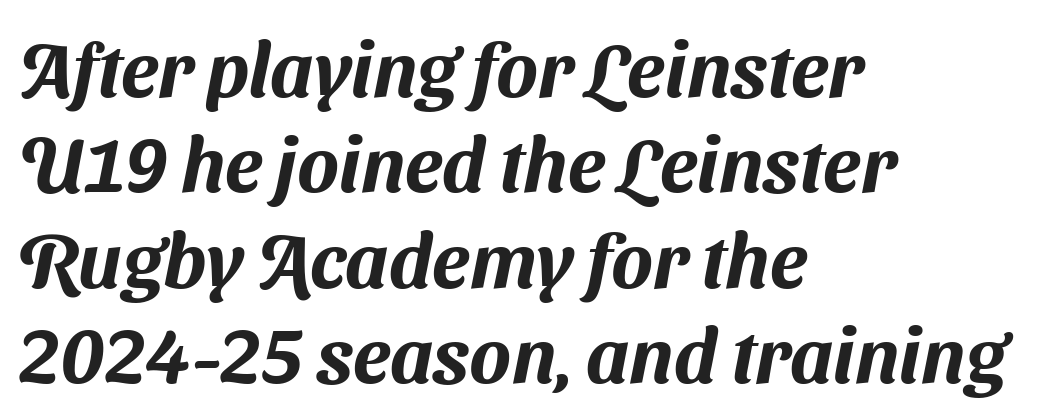
Q: Is the typeface a serif or a sans-serif typeface? A: Sans-serif.
Q: Is the text underlined? A: No.
Q: How is the paragraph aligned? A: Left-aligned.
Q: Is the spacing between letters normal or unusually wide? A: Normal.
Q: Width (condensed, normal, or wide)? A: Normal.
Q: Stroke contrast? A: Medium.
Q: x-height? A: Medium.
Q: Monospaced? A: No.
